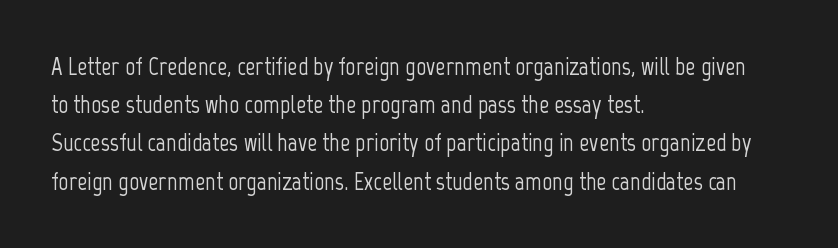
The image shows 25 px text type, upright; set left-aligned, normal line spacing (1.53x), normal letter spacing, not underlined.
